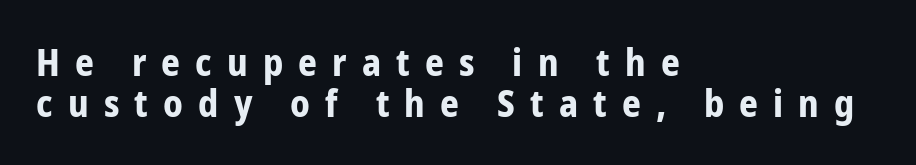
{"serif": "no", "italic": "no", "bold": "yes", "weight": "bold", "width": "condensed", "stroke_contrast": "low", "x_height": "medium", "monospaced": "no", "underline": "no", "align": "left", "line_spacing": "tight", "line_spacing_ratio": 1.11, "letter_spacing": "wide", "letter_spacing_em": 0.41, "glyph_px": 37}
